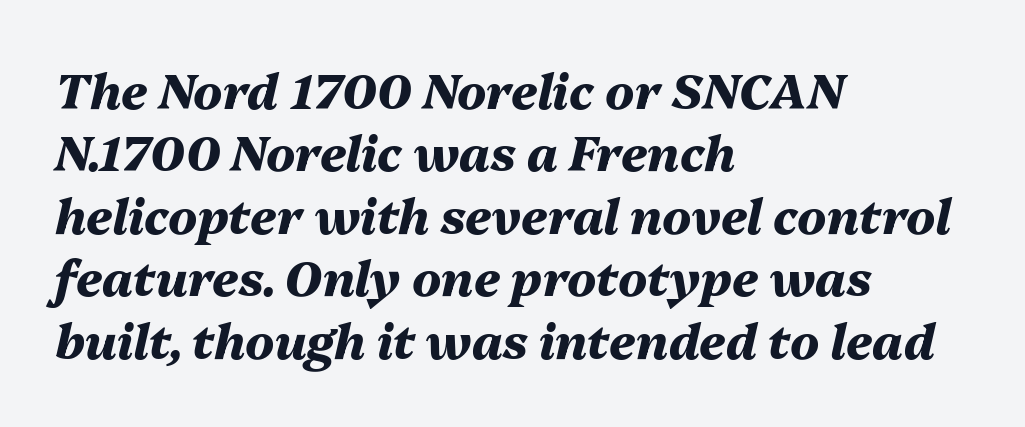
The image shows 48 px heavy type, italic (leaning right); set left-aligned, normal line spacing (1.3x), normal letter spacing, not underlined; medium stroke contrast and a medium x-height.
